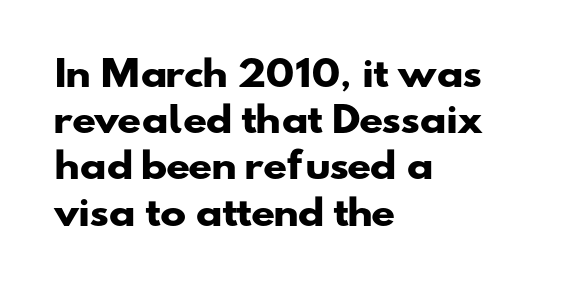
Q: Is the text bold? A: Yes.
Q: Is the typeface a serif or a sans-serif typeface? A: Sans-serif.
Q: Is the text underlined? A: No.
Q: How is the paragraph aligned? A: Left-aligned.
Q: Is the spacing between letters normal or unusually wide? A: Normal.
Q: Is the spacing between lines tight, normal or loose? A: Normal.
Q: Width (condensed, normal, or wide)? A: Wide.
Q: Stroke contrast? A: Low.
Q: x-height? A: Small.
Q: Monospaced? A: No.
